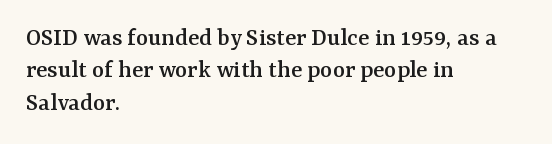
Q: Is the text italic (slanted)? A: No, it is upright.
Q: Is the text underlined? A: No.
Q: How is the paragraph aligned? A: Left-aligned.
Q: Is the spacing between letters normal or unusually wide? A: Normal.
Q: Is the spacing between lines tight, normal or loose? A: Normal.
